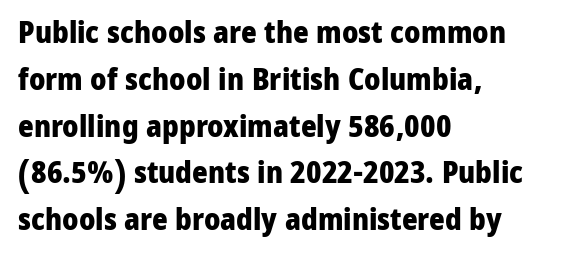
The image shows 30 px heavy sans-serif type, upright; set left-aligned, normal line spacing (1.56x), normal letter spacing, not underlined; low stroke contrast and a medium x-height.
